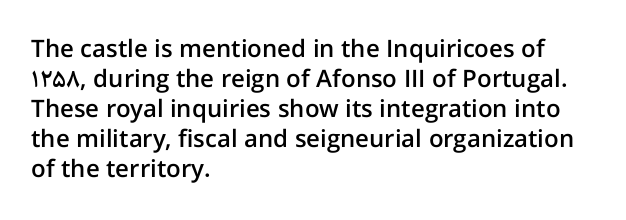
{"italic": "no", "bold": "semi", "underline": "no", "align": "left", "line_spacing": "normal", "line_spacing_ratio": 1.25, "letter_spacing": "normal", "letter_spacing_em": 0.0, "glyph_px": 24}
